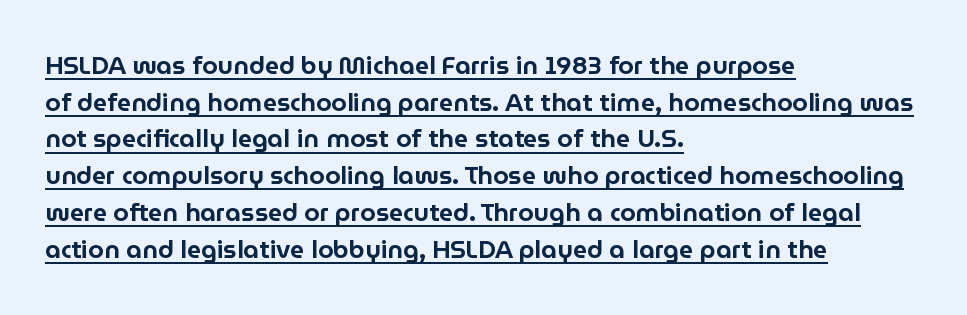
This is underlined copy, the kind a proofreader might mark for attention. Rows of type keep a routine distance in the vertical direction. All the whitespace from short lines collects on the right. Posture: upright roman. The type is set solid horizontally, with unmodified tracking.
